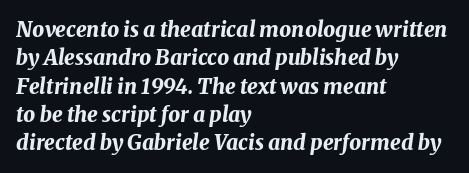
Q: Is the text bold? A: Yes.
Q: Is the text italic (slanted)? A: Yes, it leans right by about 8 degrees.
Q: Is the text underlined? A: No.
Q: How is the paragraph aligned? A: Left-aligned.
Q: Is the spacing between letters normal or unusually wide? A: Normal.
Q: Is the spacing between lines tight, normal or loose? A: Normal.
